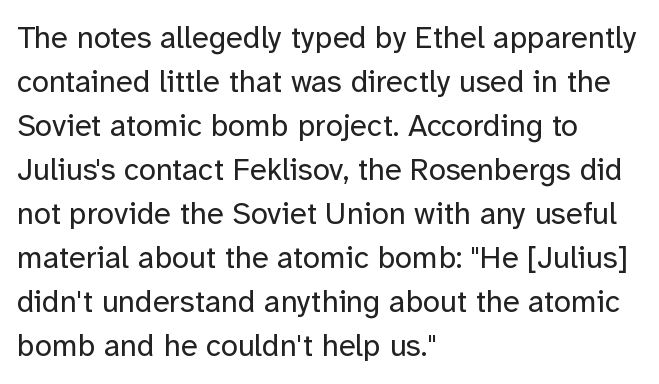
{"serif": "no", "italic": "no", "bold": "no", "weight": "regular", "width": "normal", "stroke_contrast": "low", "x_height": "medium", "monospaced": "no", "underline": "no", "align": "left", "line_spacing": "normal", "line_spacing_ratio": 1.42, "letter_spacing": "normal", "letter_spacing_em": 0.0, "glyph_px": 31}
